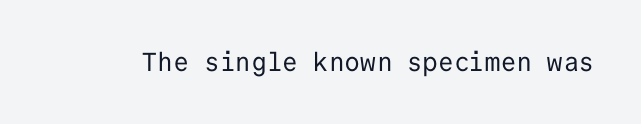
{"italic": "no", "bold": "no", "underline": "no", "letter_spacing": "normal", "letter_spacing_em": 0.0, "glyph_px": 26}
